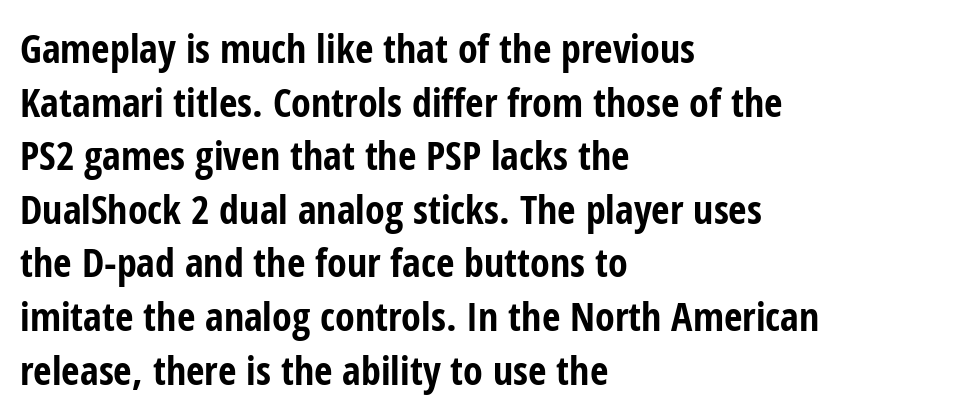
{"serif": "no", "italic": "no", "bold": "yes", "weight": "bold", "width": "condensed", "stroke_contrast": "low", "x_height": "medium", "monospaced": "no", "underline": "no", "align": "left", "line_spacing": "normal", "line_spacing_ratio": 1.34, "letter_spacing": "normal", "letter_spacing_em": 0.0, "glyph_px": 40}
